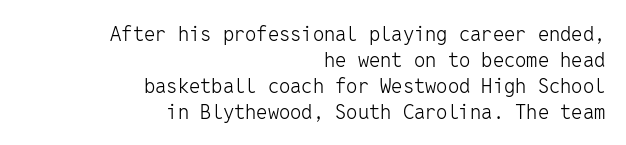
Q: Is the text bold? A: No.
Q: Is the text italic (slanted)? A: No, it is upright.
Q: Is the text underlined? A: No.
Q: How is the paragraph aligned? A: Right-aligned.
Q: Is the spacing between letters normal or unusually wide? A: Normal.
Q: Is the spacing between lines tight, normal or loose? A: Normal.
